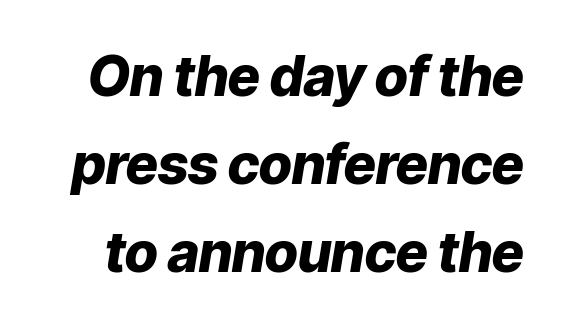
The image shows 55 px heavy type, italic (leaning right); set normal line spacing (1.6x), normal letter spacing, not underlined; low stroke contrast and a medium x-height.
